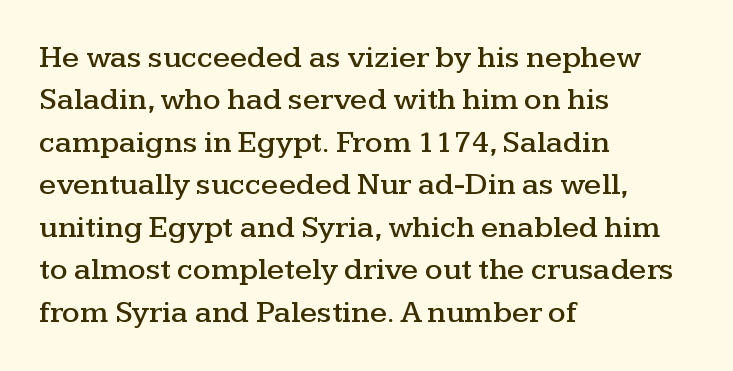
The area under the type is left untouched. The lettering stays uniformly vertical, giving the passage a roman look. The characters display serif detailing at their extremities. Between one letter and the next there's only the usual sliver of space. Layout note: lines flush left. The lines sit at an ordinary, default distance from one another.
